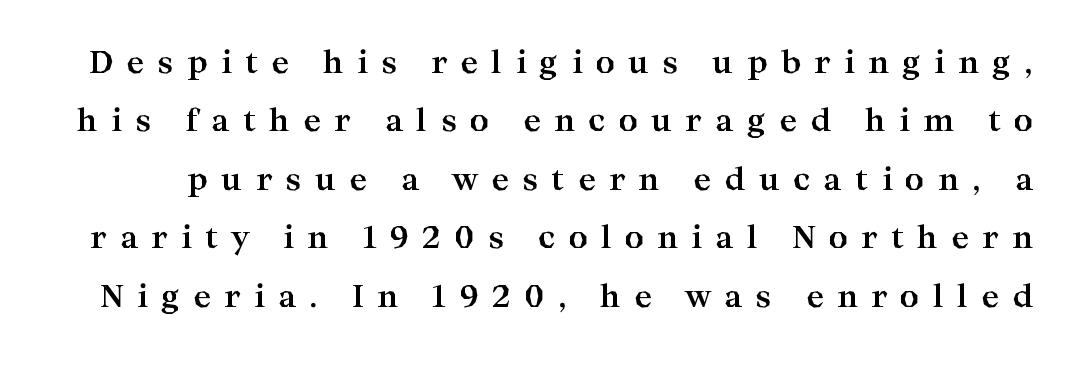
Q: Is the text bold? A: Yes.
Q: Is the text italic (slanted)? A: No, it is upright.
Q: Is the typeface a serif or a sans-serif typeface? A: Serif.
Q: Is the text underlined? A: No.
Q: Is the spacing between letters normal or unusually wide? A: Unusually wide.
Q: Is the spacing between lines tight, normal or loose? A: Loose.
Q: Width (condensed, normal, or wide)? A: Wide.
Q: Stroke contrast? A: High.
Q: x-height? A: Medium.
Q: Monospaced? A: No.
